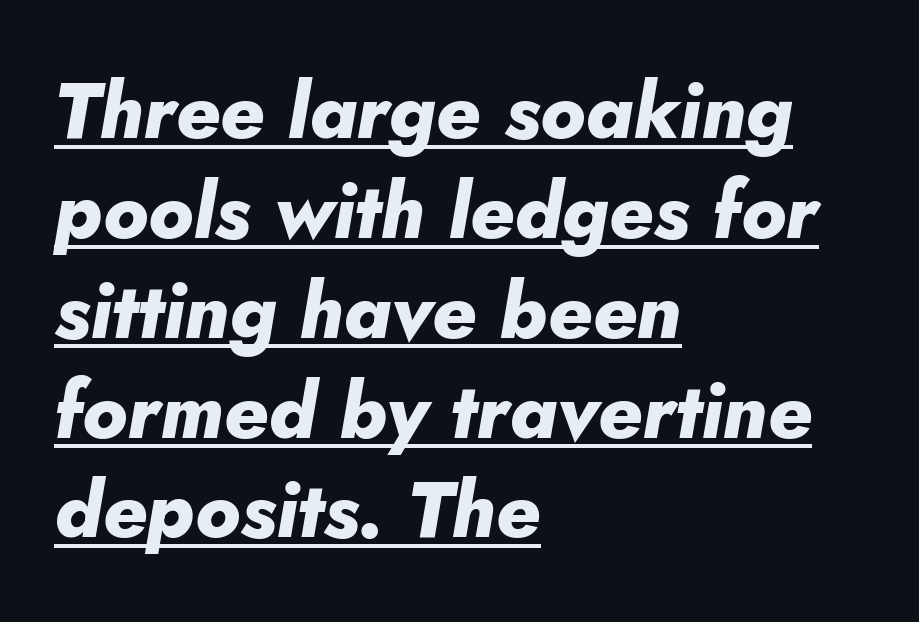
The image shows 78 px heavy type, italic (leaning right); set left-aligned, normal line spacing (1.28x), normal letter spacing, underlined; low stroke contrast and a small x-height.
